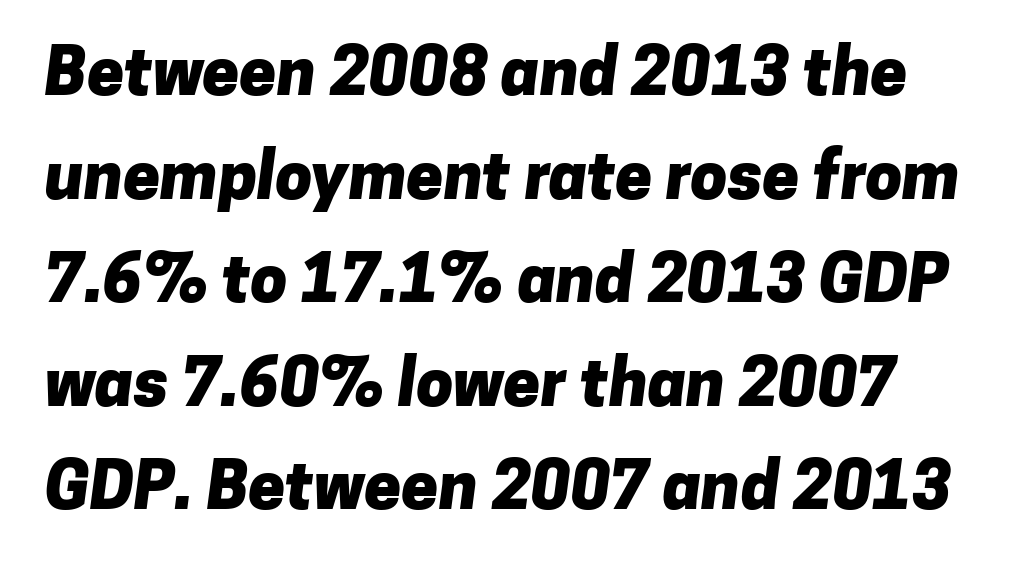
Q: Is the text bold? A: Yes.
Q: Is the typeface a serif or a sans-serif typeface? A: Sans-serif.
Q: Is the text underlined? A: No.
Q: Is the spacing between letters normal or unusually wide? A: Normal.
Q: Is the spacing between lines tight, normal or loose? A: Normal.
Q: Width (condensed, normal, or wide)? A: Normal.
Q: Stroke contrast? A: Low.
Q: x-height? A: Medium.
Q: Monospaced? A: No.
